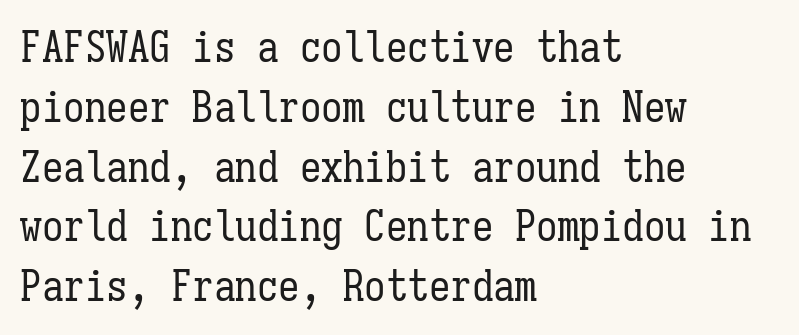
The image shows 43 px regular-weight, condensed type, upright, monospaced; set left-aligned, normal line spacing (1.39x), normal letter spacing, not underlined; low stroke contrast and a medium x-height.
